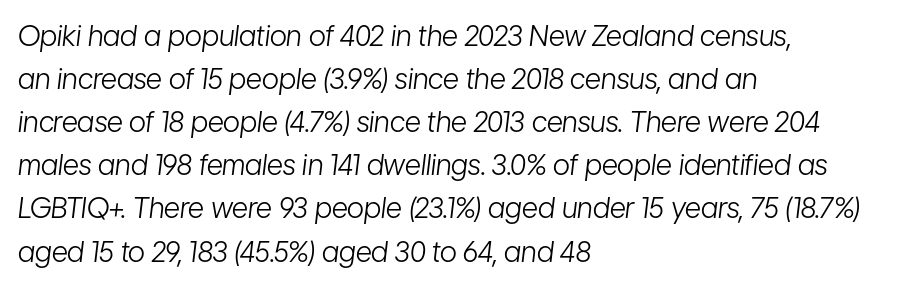
Q: Is the text bold? A: No.
Q: Is the text italic (slanted)? A: Yes, it leans right by about 7 degrees.
Q: Is the text underlined? A: No.
Q: How is the paragraph aligned? A: Left-aligned.
Q: Is the spacing between letters normal or unusually wide? A: Normal.
Q: Is the spacing between lines tight, normal or loose? A: Normal.
Q: Width (condensed, normal, or wide)? A: Condensed.
Q: Stroke contrast? A: Low.
Q: x-height? A: Medium.
Q: Monospaced? A: No.
